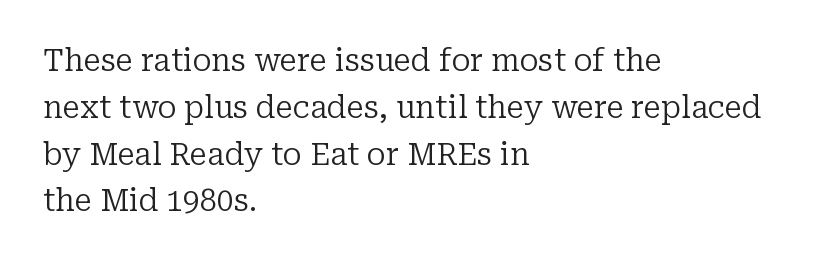
The image shows 30 px regular-weight serif type, upright; set left-aligned, normal line spacing (1.56x), normal letter spacing, not underlined; low stroke contrast and a medium x-height.
